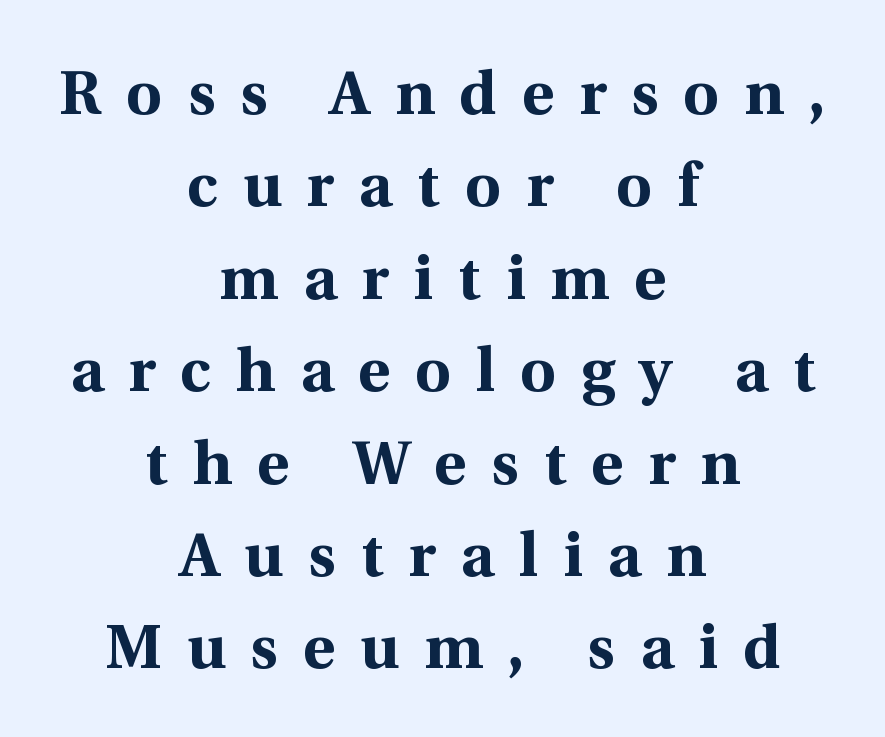
The image shows 62 px bold serif type, upright; set centered, normal line spacing (1.49x), unusually wide letter spacing (+0.4 em), not underlined; a medium x-height.
